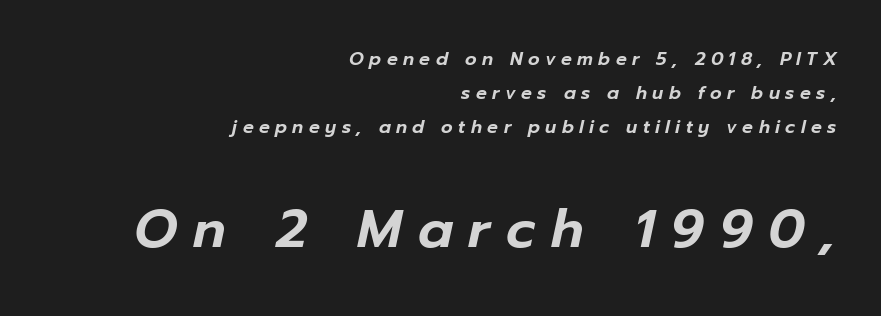
{"italic": "yes", "lean": "right", "slant_degrees": 12, "width": "normal", "stroke_contrast": "low", "x_height": "medium", "monospaced": "no", "underline": "no", "align": "right", "line_spacing_ratio": 1.89, "letter_spacing": "wide", "letter_spacing_em": 0.3, "larger_block": "second", "size_ratio": 2.94, "glyph_px": 53}
